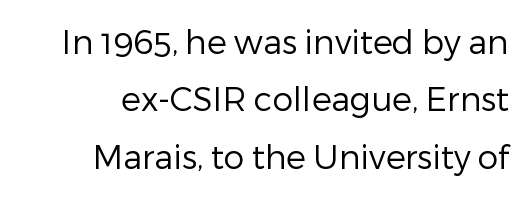
{"serif": "no", "italic": "no", "bold": "no", "weight": "regular", "width": "normal", "stroke_contrast": "low", "x_height": "medium", "monospaced": "no", "underline": "no", "line_spacing_ratio": 1.74, "letter_spacing": "normal", "letter_spacing_em": 0.0, "glyph_px": 33}
